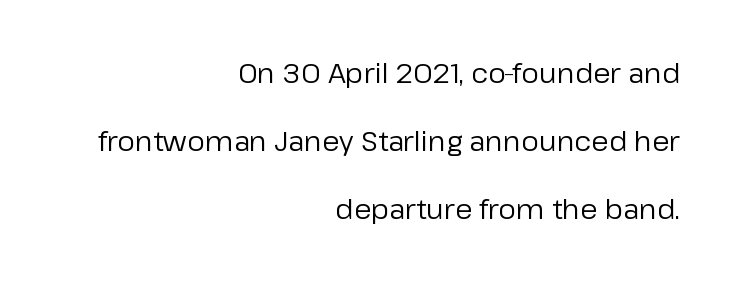
Q: Is the text bold? A: No.
Q: Is the text italic (slanted)? A: No, it is upright.
Q: Is the typeface a serif or a sans-serif typeface? A: Sans-serif.
Q: Is the text underlined? A: No.
Q: How is the paragraph aligned? A: Right-aligned.
Q: Is the spacing between letters normal or unusually wide? A: Normal.
Q: Is the spacing between lines tight, normal or loose? A: Loose.
Q: Width (condensed, normal, or wide)? A: Normal.
Q: Stroke contrast? A: Low.
Q: x-height? A: Medium.
Q: Monospaced? A: No.
